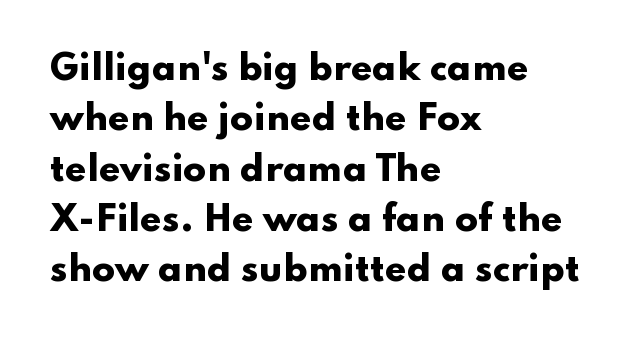
Q: Is the text bold? A: Yes.
Q: Is the text italic (slanted)? A: No, it is upright.
Q: Is the typeface a serif or a sans-serif typeface? A: Sans-serif.
Q: Is the text underlined? A: No.
Q: How is the paragraph aligned? A: Left-aligned.
Q: Is the spacing between letters normal or unusually wide? A: Normal.
Q: Is the spacing between lines tight, normal or loose? A: Normal.
Q: Width (condensed, normal, or wide)? A: Wide.
Q: Stroke contrast? A: Low.
Q: x-height? A: Small.
Q: Monospaced? A: No.
